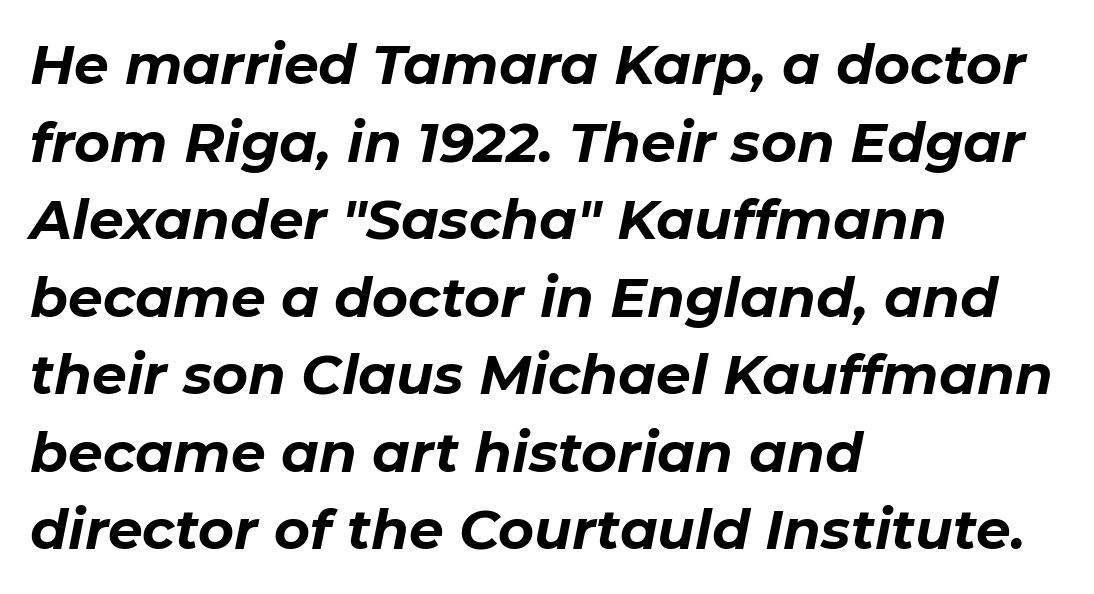
Q: Is the text bold? A: Yes.
Q: Is the text italic (slanted)? A: Yes, it leans right by about 11 degrees.
Q: Is the text underlined? A: No.
Q: How is the paragraph aligned? A: Left-aligned.
Q: Is the spacing between letters normal or unusually wide? A: Normal.
Q: Is the spacing between lines tight, normal or loose? A: Normal.
Q: Width (condensed, normal, or wide)? A: Normal.
Q: Stroke contrast? A: Low.
Q: x-height? A: Medium.
Q: Monospaced? A: No.
